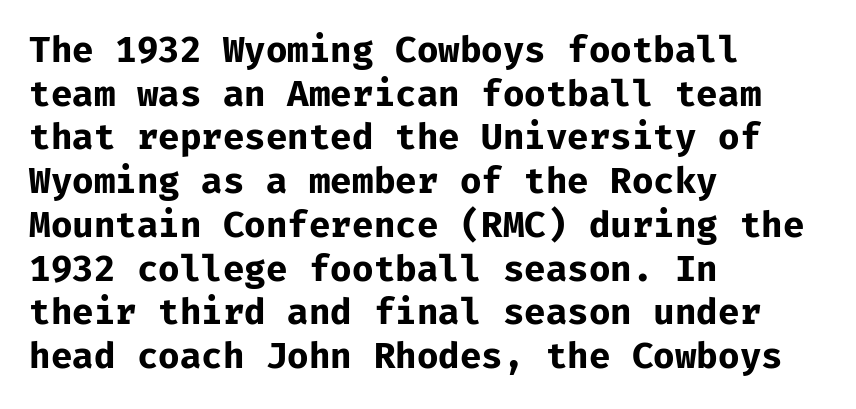
Q: Is the text bold? A: Yes.
Q: Is the text italic (slanted)? A: No, it is upright.
Q: Is the typeface a serif or a sans-serif typeface? A: Sans-serif.
Q: Is the text underlined? A: No.
Q: How is the paragraph aligned? A: Left-aligned.
Q: Is the spacing between letters normal or unusually wide? A: Normal.
Q: Is the spacing between lines tight, normal or loose? A: Normal.
Q: Width (condensed, normal, or wide)? A: Normal.
Q: Stroke contrast? A: Low.
Q: x-height? A: Medium.
